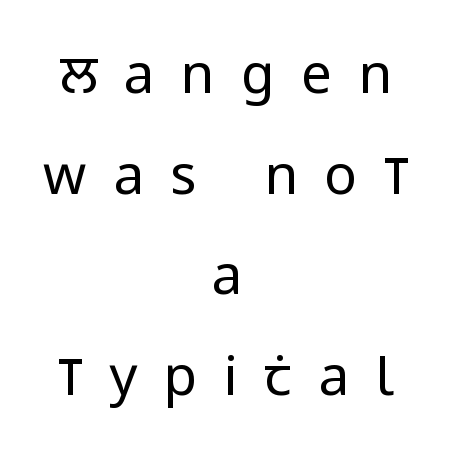
{"serif": "no", "italic": "no", "bold": "no", "weight": "regular", "width": "condensed", "stroke_contrast": "low", "x_height": "large", "monospaced": "no", "underline": "no", "align": "center", "line_spacing_ratio": 1.83, "letter_spacing": "wide", "letter_spacing_em": 0.48, "glyph_px": 55}
